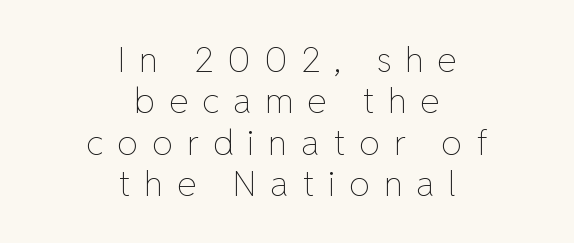
The image shows 35 px thin type, upright; set centered, line spacing 1.18x, unusually wide letter spacing (+0.39 em), not underlined; low stroke contrast and a medium x-height.
